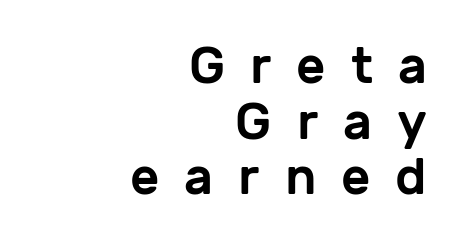
The image shows 51 px sans-serif type, upright; set right-aligned, tight line spacing (1.09x), unusually wide letter spacing (+0.49 em), not underlined; low stroke contrast and a medium x-height.
